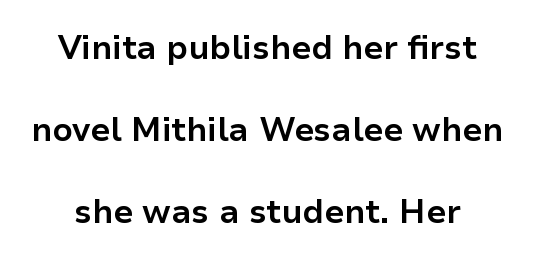
Is this a sans? Yes — the strokes have no serifs. Does the leading feel generous? Absolutely, it's lavish. Think of a printed novel: that variable character pitch is what you see here. The words here are not underlined. Each glyph is drawn with heavy, bold strokes. Characters remain perfectly vertical along every line.
